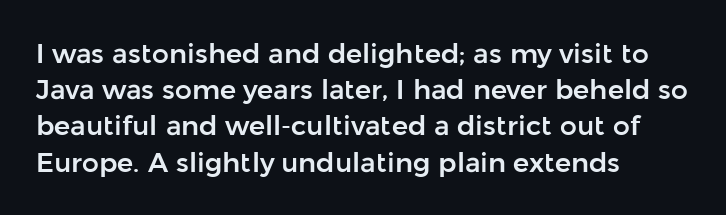
Q: Is the text italic (slanted)? A: No, it is upright.
Q: Is the text underlined? A: No.
Q: How is the paragraph aligned? A: Left-aligned.
Q: Is the spacing between letters normal or unusually wide? A: Normal.
Q: Is the spacing between lines tight, normal or loose? A: Normal.
